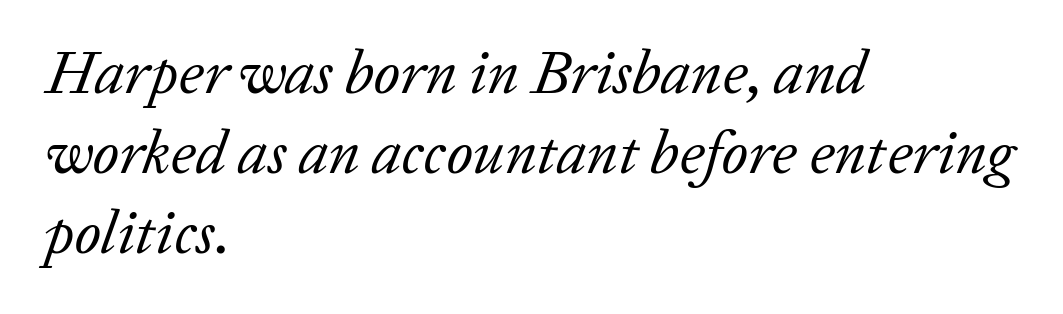
Q: Is the text bold? A: No.
Q: Is the text italic (slanted)? A: Yes, it leans right by about 20 degrees.
Q: Is the typeface a serif or a sans-serif typeface? A: Serif.
Q: Is the text underlined? A: No.
Q: How is the paragraph aligned? A: Left-aligned.
Q: Is the spacing between letters normal or unusually wide? A: Normal.
Q: Is the spacing between lines tight, normal or loose? A: Normal.
Q: Width (condensed, normal, or wide)? A: Normal.
Q: Stroke contrast? A: Low.
Q: x-height? A: Medium.
Q: Monospaced? A: No.
